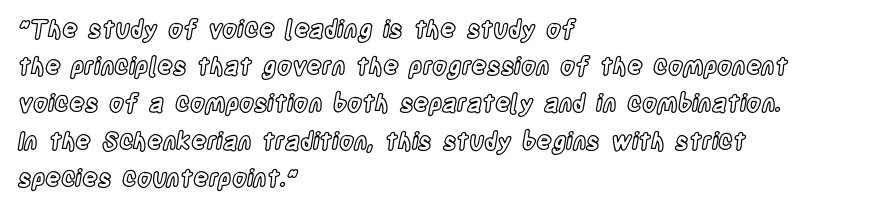
The image shows 24 px text type; set left-aligned, normal line spacing (1.55x), normal letter spacing, not underlined.
